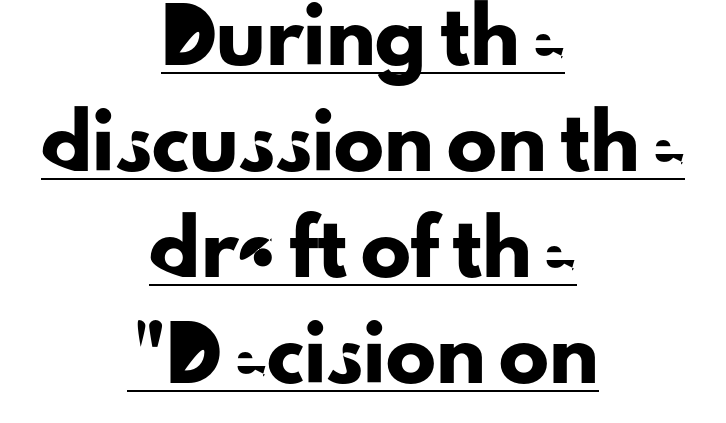
{"serif": "no", "italic": "no", "width": "normal", "stroke_contrast": "low", "x_height": "small", "monospaced": "no", "underline": "yes", "align": "center", "line_spacing": "loose", "line_spacing_ratio": 2.12, "letter_spacing": "normal", "letter_spacing_em": 0.0, "glyph_px": 50}
